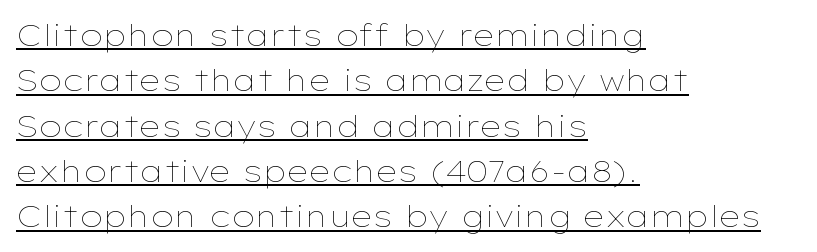
The image shows 30 px thin, wide type, upright; set left-aligned, normal line spacing (1.51x), normal letter spacing, underlined; low stroke contrast and a medium x-height.
